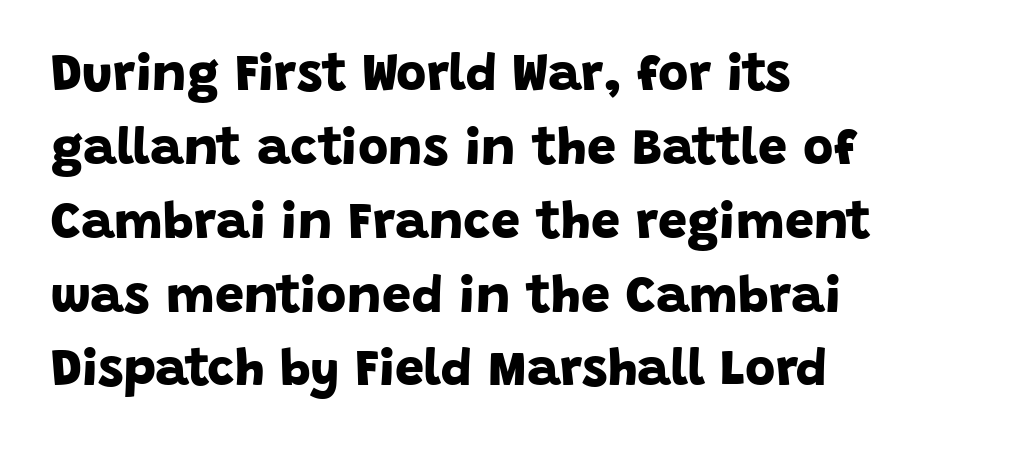
Q: Is the text bold? A: Yes.
Q: Is the typeface a serif or a sans-serif typeface? A: Sans-serif.
Q: Is the text underlined? A: No.
Q: How is the paragraph aligned? A: Left-aligned.
Q: Is the spacing between letters normal or unusually wide? A: Normal.
Q: Is the spacing between lines tight, normal or loose? A: Normal.
Q: Width (condensed, normal, or wide)? A: Normal.
Q: Stroke contrast? A: Low.
Q: x-height? A: Large.
Q: Monospaced? A: No.
